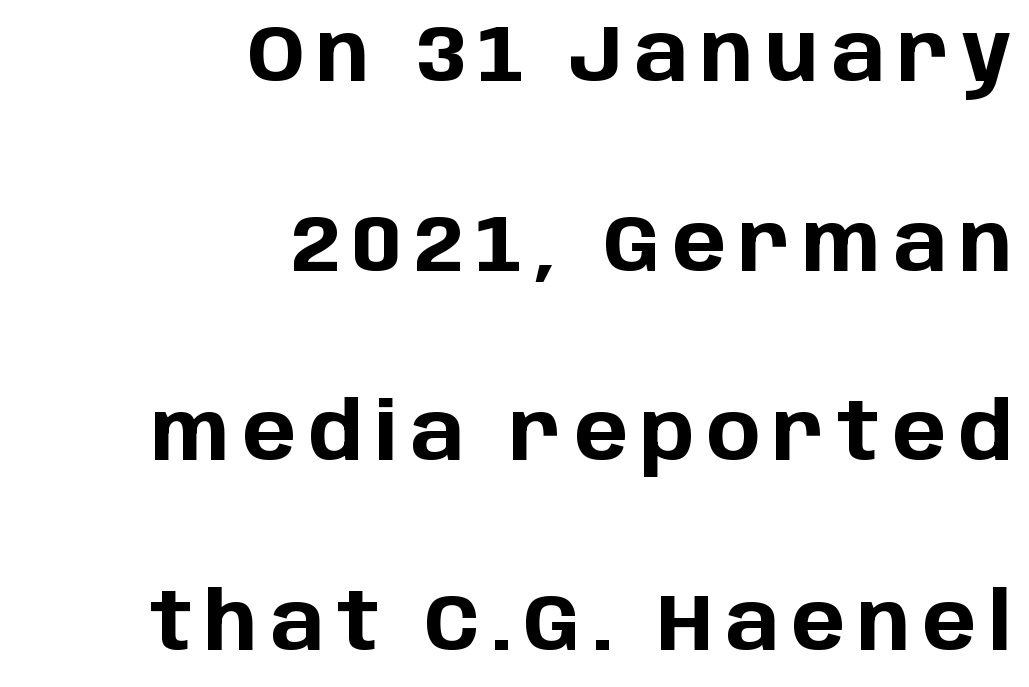
Q: Is the text bold? A: Yes.
Q: Is the text italic (slanted)? A: No, it is upright.
Q: Is the typeface a serif or a sans-serif typeface? A: Sans-serif.
Q: Is the text underlined? A: No.
Q: How is the paragraph aligned? A: Right-aligned.
Q: Is the spacing between lines tight, normal or loose? A: Loose.
Q: Width (condensed, normal, or wide)? A: Normal.
Q: Stroke contrast? A: Low.
Q: x-height? A: Large.
Q: Monospaced? A: No.
